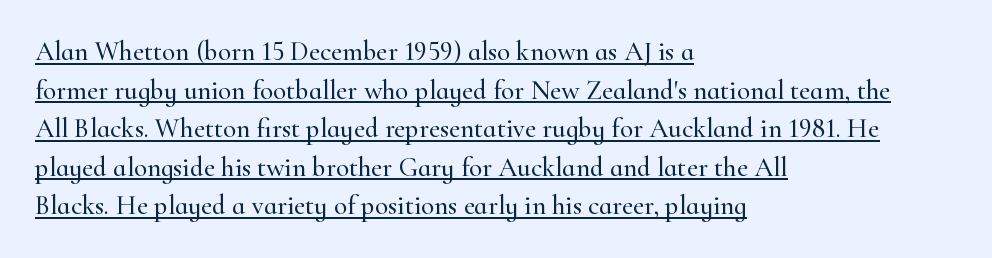
Q: Is the text italic (slanted)? A: No, it is upright.
Q: Is the text underlined? A: Yes.
Q: How is the paragraph aligned? A: Left-aligned.
Q: Is the spacing between letters normal or unusually wide? A: Normal.
Q: Is the spacing between lines tight, normal or loose? A: Normal.
